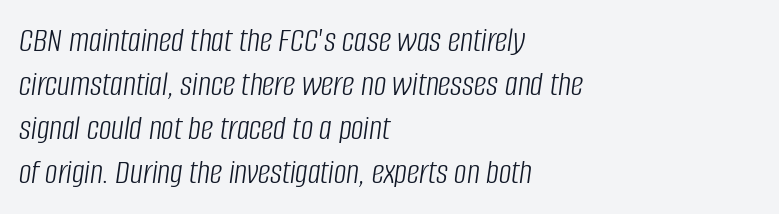
The passage shown stacks its lines at a standard gap. The characters are drawn with everyday or finer stroke widths. Each letter keeps its own natural width here, so spacing adapts to shape. Left-aligned paragraph, ragged on the right. The text carries the slant typical of an italic or oblique font.
